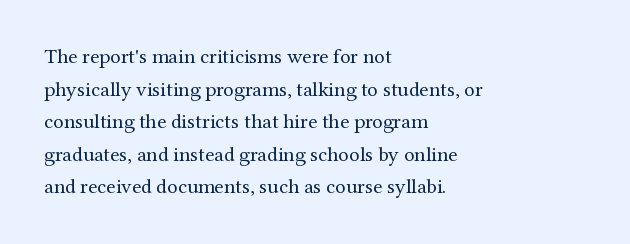
The axis of the letterforms is exactly vertical. Here the glyphs are tracked normally, forming tight word shapes. Descenders hang freely into open space. Line beginnings align vertically; line endings do not. The rows are spaced the way most documents space them.
